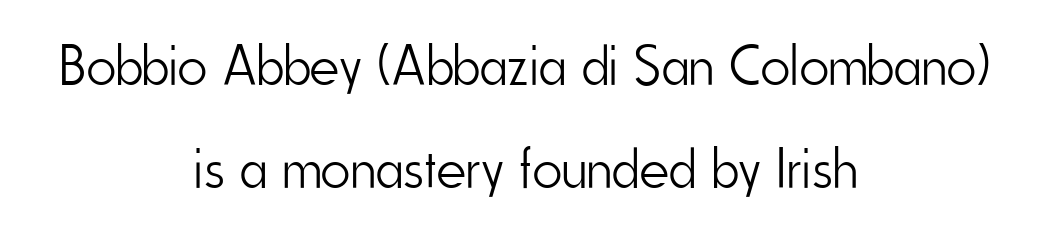
Varying glyph widths throughout — classic text-font behaviour. The typeface chosen for these lines omits serifs. Decoration check: the copy has no underline. The type is set solid horizontally, with unmodified tracking. Rendered with straight, roman letterforms.
